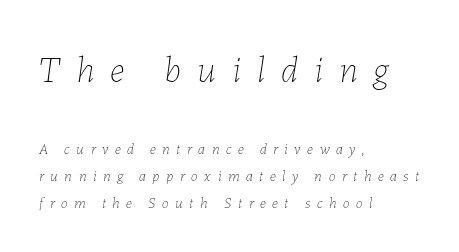
Summary of weight: not heavy and not bold. The passage shown begins with its larger block and ends with its smaller one. Teacher's note: observe the even left margin — that is flush-left alignment. Only glyphs here, with clear space below each row. These lines are rendered in a variable-pitch font. The typography opts for an oblique posture over an upright one.
